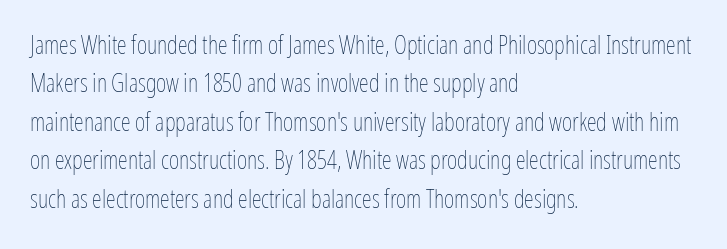
This sample uses an upright cut, with every glyph sitting square on the baseline. The string is rendered with underlining switched off. Tracking value appears to be zero — textbook default spacing. The lines in this sample share a left origin and differ only in where they stop. Vertical spacing — default.
